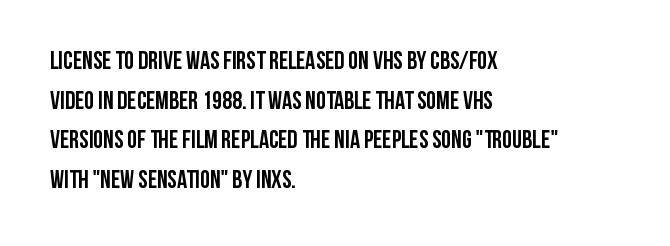
The words here are not underlined. Glyph-to-glyph distance matches everyday printed text. The rows are spaced the way most documents space them. The lettering holds an erect, upright posture throughout. Heavy-handed strokes throughout: this text is bold. Which margin do the lines hug? The left one — the right edge is uneven.
